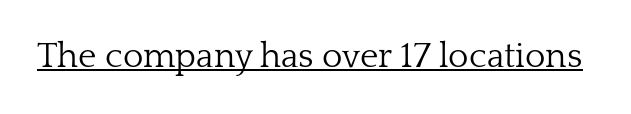
Vertical stems look standard width or narrower in stroke. A typesetter would call this proportional, since set widths differ per character. Serif or sans? Serif — the stroke terminals have little feet. Is the letter spacing exaggerated? No — it looks like the ordinary default. The face used here appears with an underline applied.
